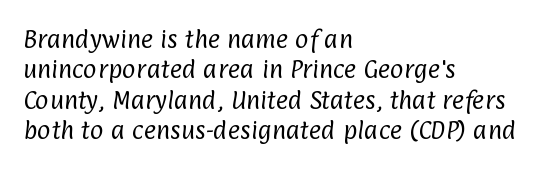
{"bold": "no", "underline": "no", "align": "left", "line_spacing": "normal", "line_spacing_ratio": 1.45, "letter_spacing": "normal", "letter_spacing_em": 0.0, "glyph_px": 21}
